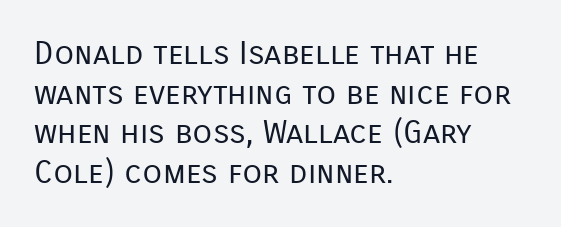
{"serif": "no", "italic": "no", "bold": "no", "weight": "regular", "width": "normal", "stroke_contrast": "low", "x_height": "medium", "monospaced": "no", "underline": "no", "align": "left", "line_spacing_ratio": 1.24, "letter_spacing": "normal", "letter_spacing_em": 0.0, "glyph_px": 32}
